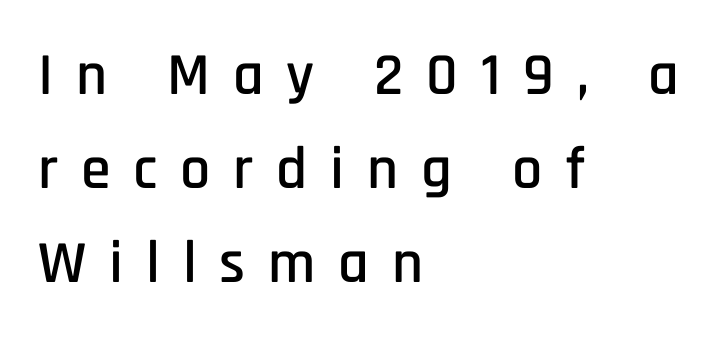
The image shows 60 px condensed sans-serif type, upright; set left-aligned, normal line spacing (1.57x), unusually wide letter spacing (+0.38 em), not underlined; low stroke contrast and a large x-height.
